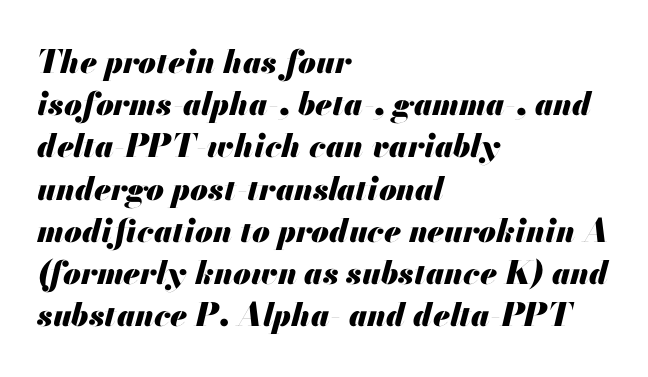
Q: Is the text bold? A: Yes.
Q: Is the text italic (slanted)? A: Yes, it leans right by about 13 degrees.
Q: Is the text underlined? A: No.
Q: How is the paragraph aligned? A: Left-aligned.
Q: Is the spacing between letters normal or unusually wide? A: Normal.
Q: Is the spacing between lines tight, normal or loose? A: Normal.
Q: Width (condensed, normal, or wide)? A: Normal.
Q: Stroke contrast? A: Medium.
Q: x-height? A: Small.
Q: Monospaced? A: No.
